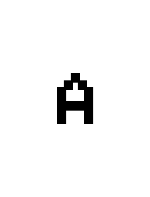
The image shows 77 px semibold sans-serif type, upright; set unusually wide letter spacing (+0.26 em), not underlined; low stroke contrast and a medium x-height.
